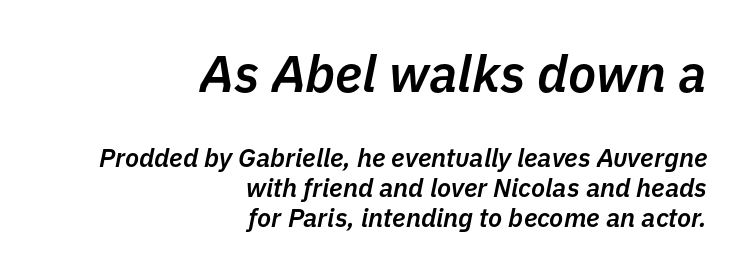
Q: Is the text bold? A: Semi-bold.
Q: Is the text italic (slanted)? A: Yes, it leans right by about 11 degrees.
Q: Is the text underlined? A: No.
Q: How is the paragraph aligned? A: Right-aligned.
Q: Is the spacing between letters normal or unusually wide? A: Normal.
Q: Which block of text is set in a larger size, the first (top) or the second (bottom)? A: The first (top) one.
Q: Width (condensed, normal, or wide)? A: Normal.
Q: Stroke contrast? A: Low.
Q: x-height? A: Medium.
Q: Monospaced? A: No.
